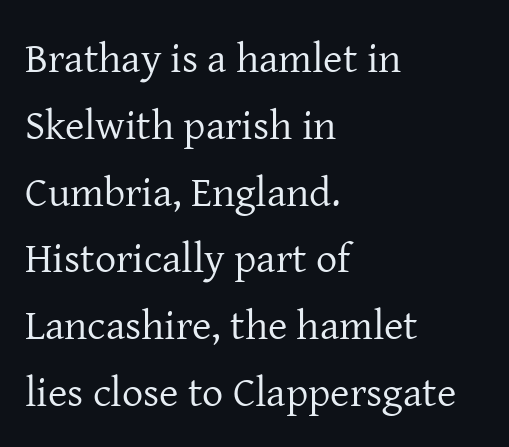
The leading is moderate, giving the passage an even texture. Stems here are at most as thick as an everyday book face. Letter spacing: default. Notice how the passage keeps a crisp vertical edge on the left only.
